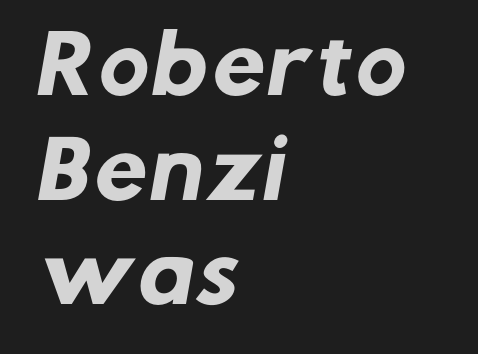
This sample has the flowing, uneven cadence of proportional lettering. I'd describe the lettering as bold — thick and assertive. In terms of letterspacing, this is plain default setting. Each row of text sits above clean, open space.
